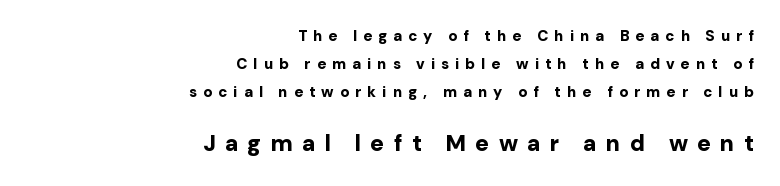
The image shows 23 px bold type, upright; set right-aligned, line spacing 1.86x, unusually wide letter spacing (+0.4 em), not underlined; the second (bottom) block is 1.53x larger.
